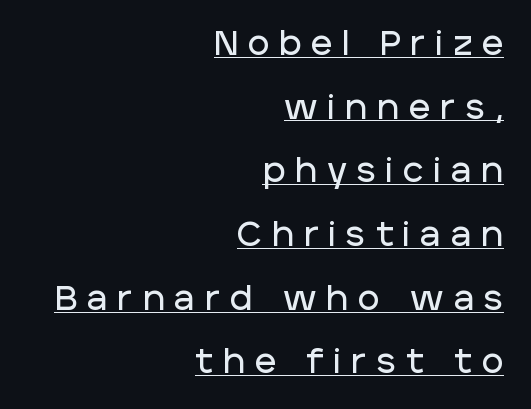
{"serif": "no", "italic": "no", "width": "normal", "stroke_contrast": "low", "x_height": "large", "monospaced": "no", "underline": "yes", "align": "right", "line_spacing": "loose", "line_spacing_ratio": 1.93, "letter_spacing": "wide", "letter_spacing_em": 0.31, "glyph_px": 33}
